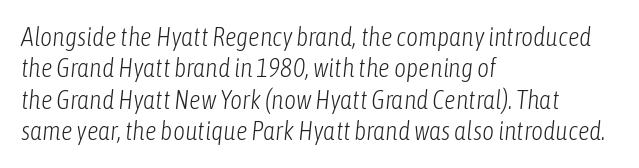
Horizontally, the lines are justified to the leading edge only. Clear beneath every line of the passage. Letters have the restrained weight of plain body copy at most. This is oblique type, the kind used for emphasis or titles.
